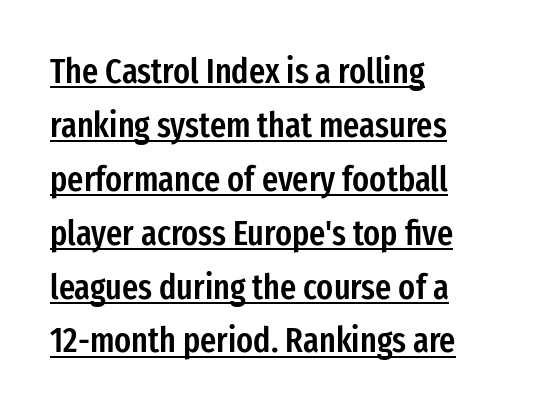
{"serif": "no", "italic": "no", "bold": "semi", "weight": "semibold", "width": "condensed", "stroke_contrast": "low", "x_height": "medium", "monospaced": "no", "underline": "yes", "align": "left", "line_spacing": "normal", "line_spacing_ratio": 1.54, "letter_spacing": "normal", "letter_spacing_em": 0.0, "glyph_px": 35}
